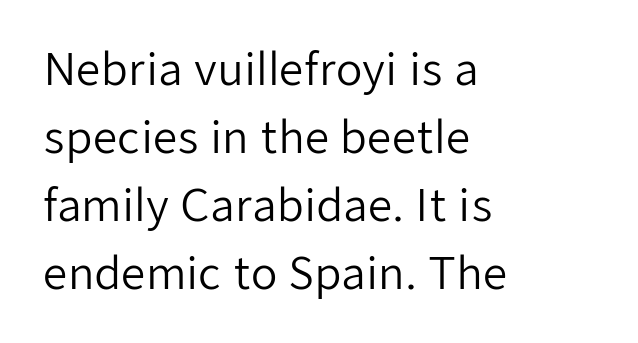
Q: Is the text bold? A: No.
Q: Is the text italic (slanted)? A: No, it is upright.
Q: Is the typeface a serif or a sans-serif typeface? A: Sans-serif.
Q: Is the text underlined? A: No.
Q: How is the paragraph aligned? A: Left-aligned.
Q: Is the spacing between letters normal or unusually wide? A: Normal.
Q: Is the spacing between lines tight, normal or loose? A: Normal.
Q: Width (condensed, normal, or wide)? A: Normal.
Q: Stroke contrast? A: Low.
Q: x-height? A: Medium.
Q: Monospaced? A: No.
